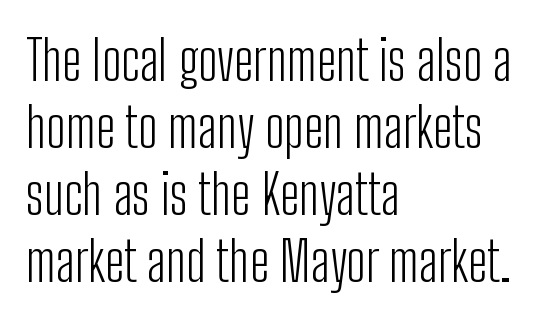
The image shows 55 px light, condensed sans-serif type, upright; set left-aligned, line spacing 1.22x, normal letter spacing, not underlined; low stroke contrast and a medium x-height.
